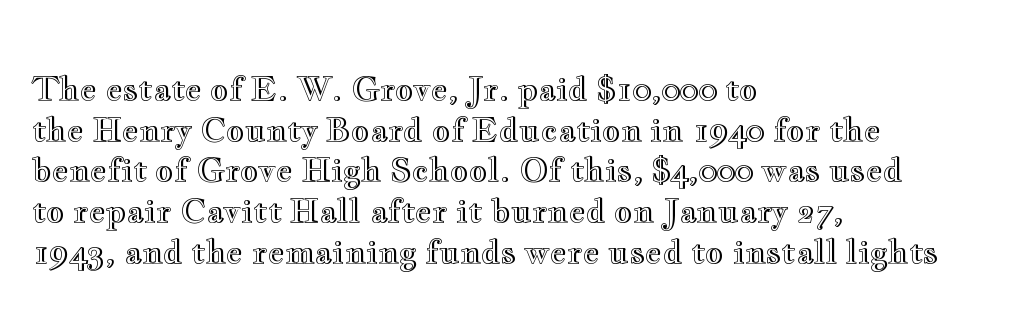
{"italic": "no", "width": "wide", "x_height": "small", "monospaced": "no", "underline": "no", "align": "left", "line_spacing": "normal", "line_spacing_ratio": 1.27, "letter_spacing": "normal", "letter_spacing_em": 0.0, "glyph_px": 32}
